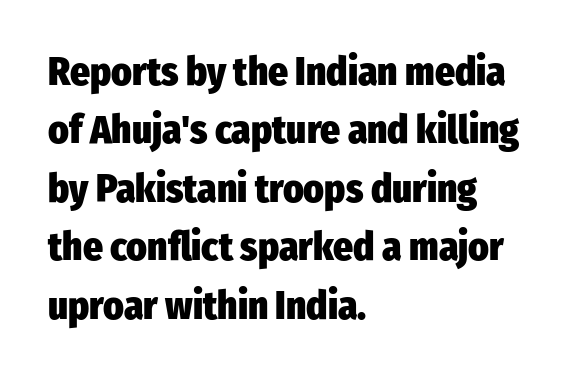
{"serif": "no", "italic": "no", "bold": "yes", "weight": "heavy", "width": "condensed", "stroke_contrast": "low", "x_height": "medium", "monospaced": "no", "underline": "no", "align": "left", "line_spacing": "normal", "line_spacing_ratio": 1.5, "letter_spacing": "normal", "letter_spacing_em": 0.0, "glyph_px": 39}
